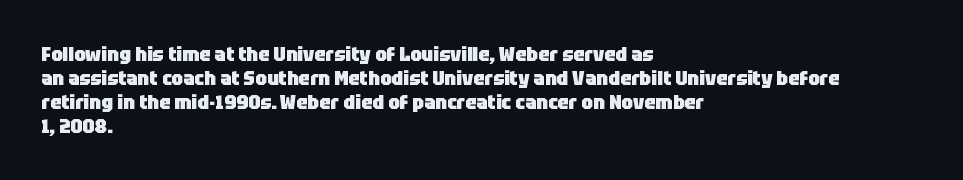
Posture: upright roman. Between one letter and the next there's only the usual sliver of space. Layout note: lines flush left. Clear beneath every line of the passage. The characters look thick and weighty, a clear bold.
